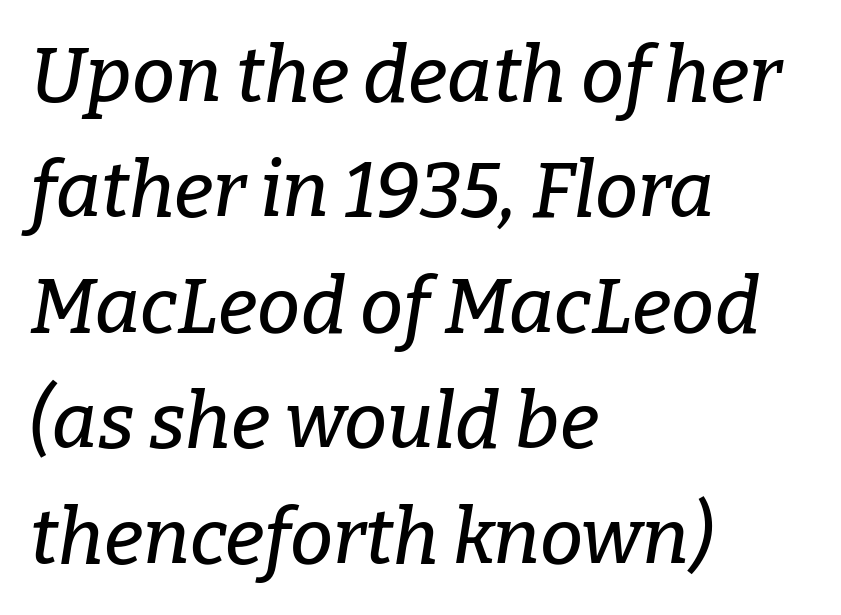
Q: Is the text italic (slanted)? A: Yes, it leans right by about 9 degrees.
Q: Is the typeface a serif or a sans-serif typeface? A: Serif.
Q: Is the text underlined? A: No.
Q: How is the paragraph aligned? A: Left-aligned.
Q: Is the spacing between letters normal or unusually wide? A: Normal.
Q: Is the spacing between lines tight, normal or loose? A: Normal.
Q: Width (condensed, normal, or wide)? A: Normal.
Q: Stroke contrast? A: Low.
Q: x-height? A: Medium.
Q: Monospaced? A: No.
